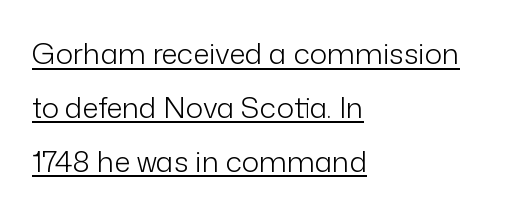
The image shows 29 px light sans-serif type, upright; set left-aligned, line spacing 1.86x, normal letter spacing, underlined; low stroke contrast and a medium x-height.
